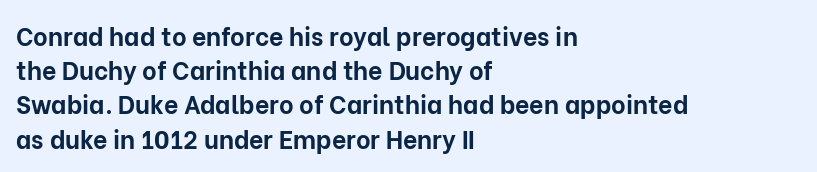
{"italic": "no", "bold": "yes", "underline": "no", "align": "left", "line_spacing": "normal", "line_spacing_ratio": 1.37, "letter_spacing": "normal", "letter_spacing_em": 0.0, "glyph_px": 25}
